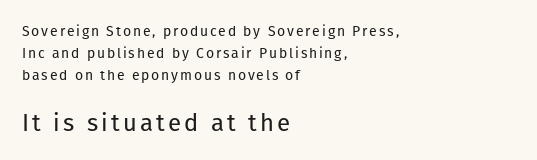
Q: Is the text bold? A: No.
Q: Is the text italic (slanted)? A: No, it is upright.
Q: Is the text underlined? A: No.
Q: How is the paragraph aligned? A: Left-aligned.
Q: Is the spacing between lines tight, normal or loose? A: Normal.
Q: Which block of text is set in a larger size, the first (top) or the second (bottom)? A: The second (bottom) one.
